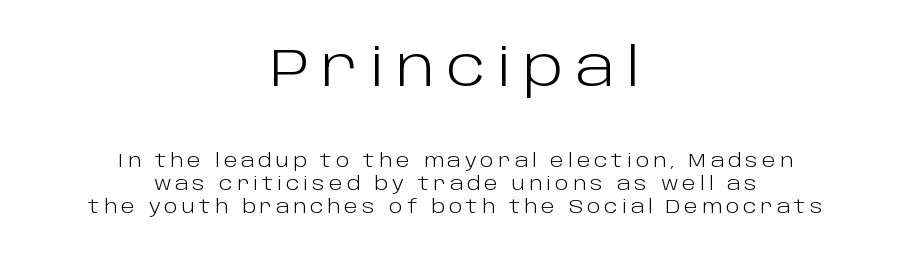
{"serif": "no", "italic": "no", "bold": "no", "weight": "light", "width": "normal", "stroke_contrast": "low", "x_height": "large", "monospaced": "no", "underline": "no", "align": "center", "line_spacing": "normal", "line_spacing_ratio": 1.26, "letter_spacing": "wide", "letter_spacing_em": 0.22, "larger_block": "first", "size_ratio": 2.94, "glyph_px": 53}
